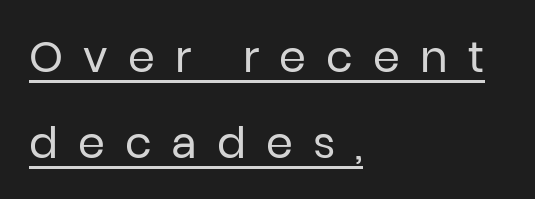
These glyphs show unthickened strokes, regular width or finer. A student would call this left alignment; a typographer would say flush left, rag right. Interline gaps are noticeably wide in this sample. This sample has the flowing, uneven cadence of proportional lettering. Type style note: lacks serifs.
